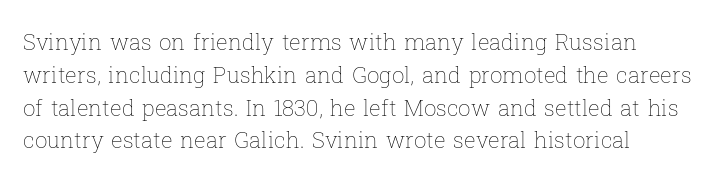
Q: Is the text bold? A: No.
Q: Is the text italic (slanted)? A: No, it is upright.
Q: Is the text underlined? A: No.
Q: How is the paragraph aligned? A: Left-aligned.
Q: Is the spacing between letters normal or unusually wide? A: Normal.
Q: Is the spacing between lines tight, normal or loose? A: Normal.
